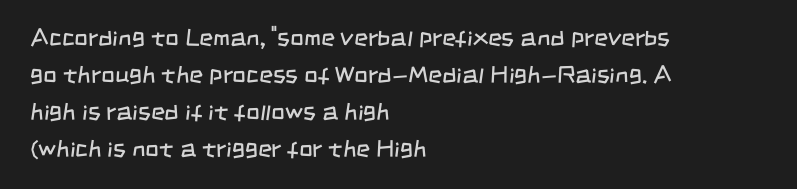
{"bold": "no", "underline": "no", "align": "left", "line_spacing": "normal", "line_spacing_ratio": 1.54, "letter_spacing": "normal", "letter_spacing_em": 0.0, "glyph_px": 24}
